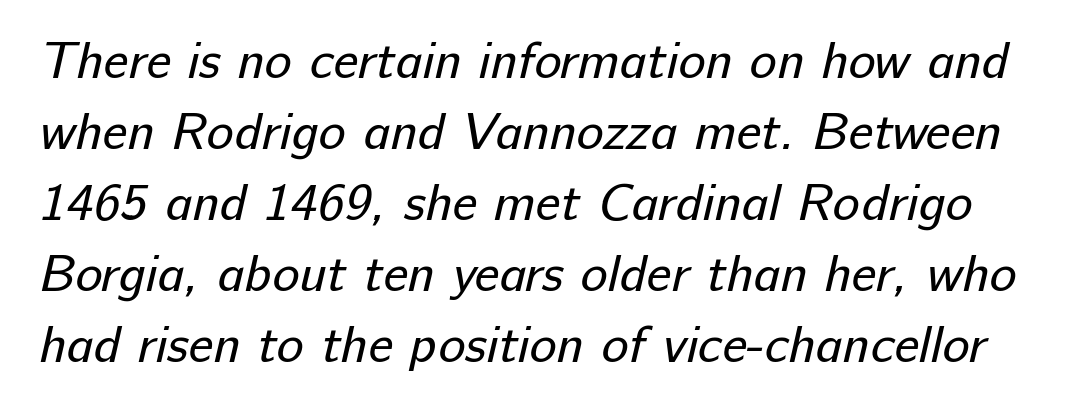
Q: Is the text bold? A: No.
Q: Is the typeface a serif or a sans-serif typeface? A: Sans-serif.
Q: Is the text underlined? A: No.
Q: Is the spacing between letters normal or unusually wide? A: Normal.
Q: Is the spacing between lines tight, normal or loose? A: Normal.
Q: Width (condensed, normal, or wide)? A: Normal.
Q: Stroke contrast? A: Low.
Q: x-height? A: Medium.
Q: Monospaced? A: No.
